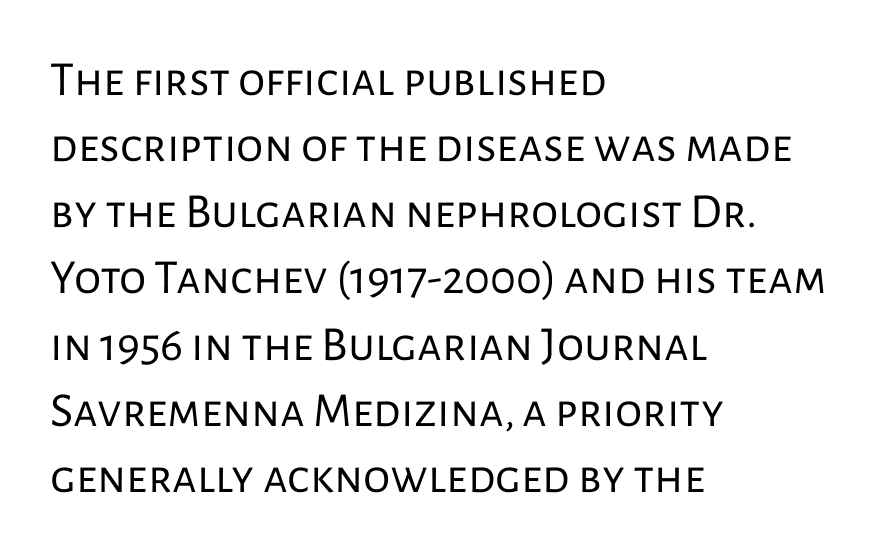
Q: Is the text bold? A: No.
Q: Is the text italic (slanted)? A: No, it is upright.
Q: Is the typeface a serif or a sans-serif typeface? A: Sans-serif.
Q: Is the text underlined? A: No.
Q: How is the paragraph aligned? A: Left-aligned.
Q: Is the spacing between letters normal or unusually wide? A: Normal.
Q: Is the spacing between lines tight, normal or loose? A: Normal.
Q: Width (condensed, normal, or wide)? A: Normal.
Q: Stroke contrast? A: Low.
Q: x-height? A: Medium.
Q: Monospaced? A: No.
